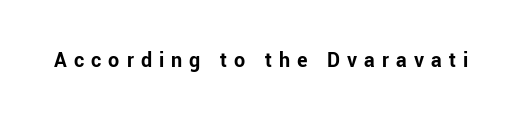
The image shows 22 px bold type, upright; set unusually wide letter spacing (+0.32 em), not underlined.
